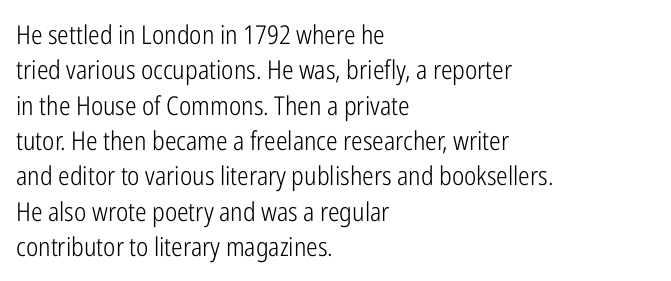
Q: Is the text bold? A: No.
Q: Is the text italic (slanted)? A: No, it is upright.
Q: Is the text underlined? A: No.
Q: How is the paragraph aligned? A: Left-aligned.
Q: Is the spacing between letters normal or unusually wide? A: Normal.
Q: Is the spacing between lines tight, normal or loose? A: Normal.
